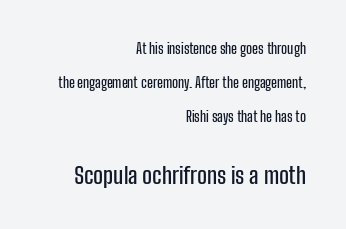
Does extra space separate the letters? No, they use regular spacing. Interline gaps are noticeably wide in this sample. You can tell it's not italic because the verticals are truly vertical. Bare-footed words on every line.
